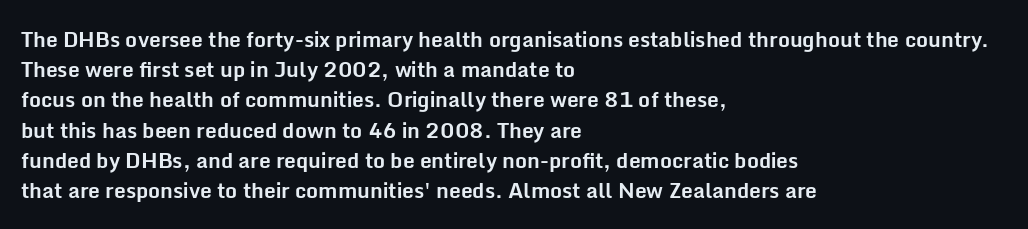
Emphasis by weight is at full strength: bold. Compared with typical body copy, the letter spacing here is the same. The passage shown is not underscored anywhere. Each new line begins a customary step beneath the previous one.
